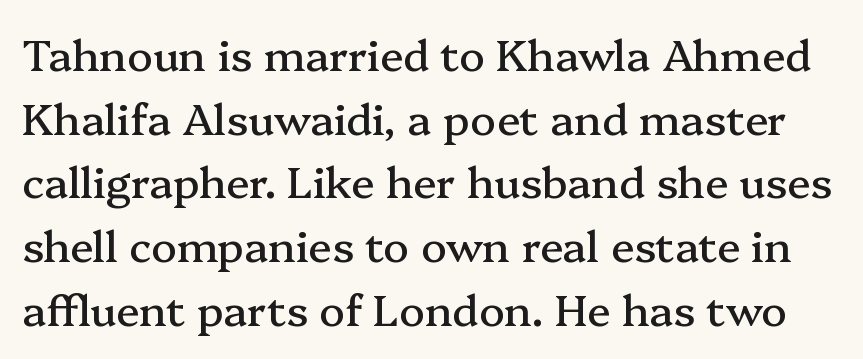
Standard letterfit; no display-style spreading of the glyphs. This rendering features lettering with no underline. Check where the strokes stop: tiny serifs finish them off. Style check: upright.
